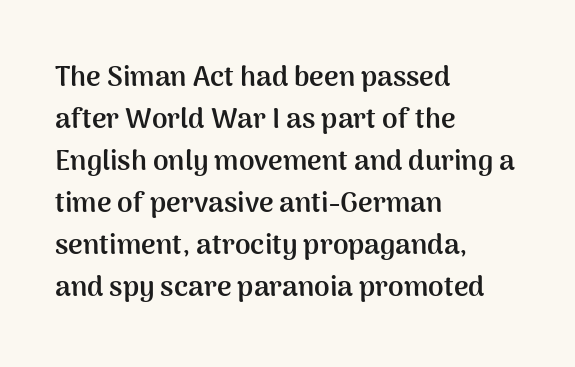
The image shows 28 px semibold sans-serif type, upright; set left-aligned, normal line spacing (1.5x), normal letter spacing, not underlined; medium stroke contrast and a medium x-height.
